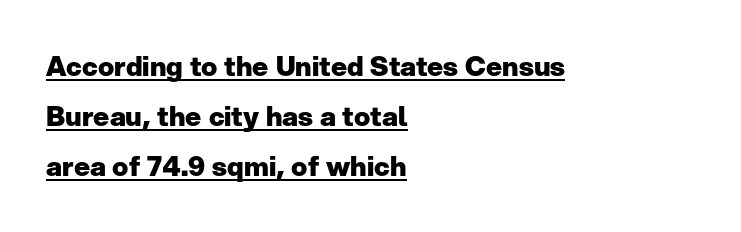
{"italic": "no", "bold": "yes", "underline": "yes", "align": "left", "line_spacing_ratio": 1.86, "letter_spacing": "normal", "letter_spacing_em": 0.0, "glyph_px": 27}
